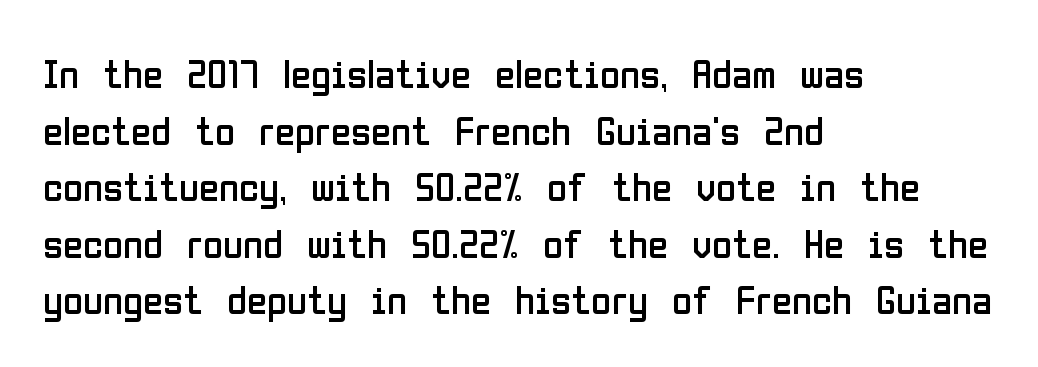
{"serif": "no", "italic": "no", "bold": "no", "weight": "regular", "width": "condensed", "stroke_contrast": "low", "x_height": "medium", "monospaced": "no", "underline": "no", "align": "left", "line_spacing": "normal", "line_spacing_ratio": 1.38, "letter_spacing": "normal", "letter_spacing_em": 0.0, "glyph_px": 41}
